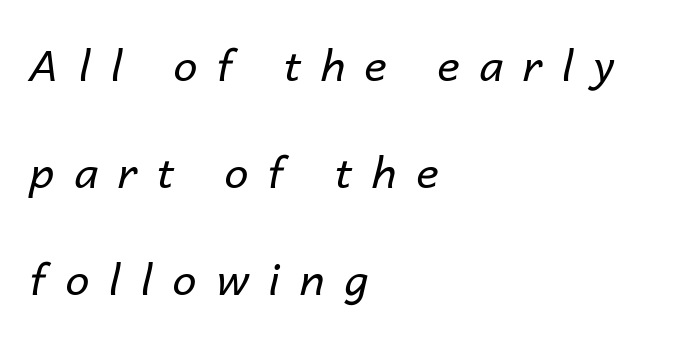
Q: Is the text bold? A: No.
Q: Is the text italic (slanted)? A: Yes, it leans right by about 14 degrees.
Q: Is the text underlined? A: No.
Q: How is the paragraph aligned? A: Left-aligned.
Q: Is the spacing between letters normal or unusually wide? A: Unusually wide.
Q: Is the spacing between lines tight, normal or loose? A: Loose.
Q: Width (condensed, normal, or wide)? A: Normal.
Q: Stroke contrast? A: Low.
Q: x-height? A: Medium.
Q: Monospaced? A: No.
